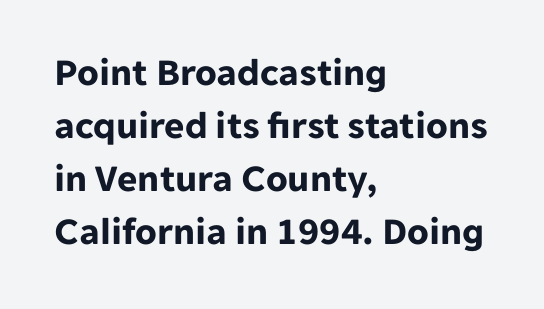
The image shows 39 px bold sans-serif type, upright; set left-aligned, normal line spacing (1.36x), normal letter spacing, not underlined; low stroke contrast and a medium x-height.
